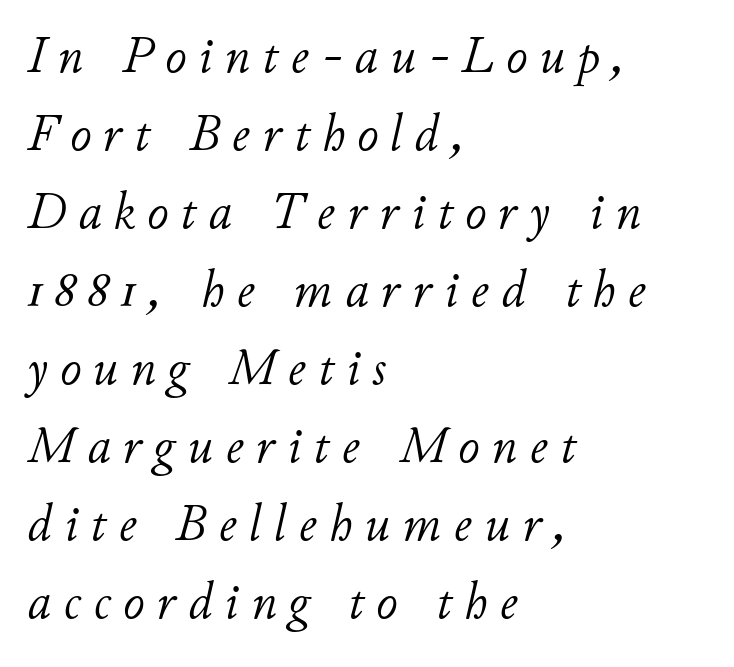
Character widths vary here, with narrow letters taking less room than wide ones. Alignment: flush left. Descenders are the only things crossing below the line. Counters stay open thanks to moderate or lighter strokes. The whole block is typeset with a tilt. Notice how descenders clear the ascenders below comfortably — that's standard leading.
